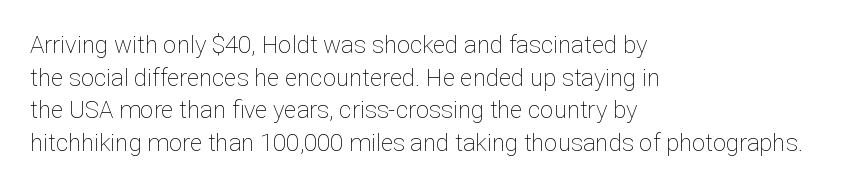
{"italic": "no", "bold": "no", "underline": "no", "align": "left", "line_spacing": "normal", "line_spacing_ratio": 1.36, "letter_spacing": "normal", "letter_spacing_em": 0.0, "glyph_px": 24}
